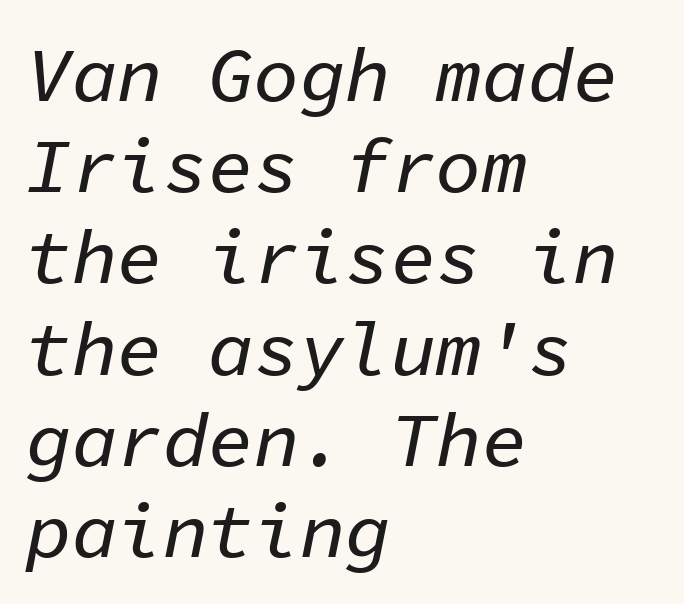
The image shows 76 px text type, italic (leaning right), monospaced; set left-aligned, line spacing 1.2x, normal letter spacing, not underlined; low stroke contrast and a medium x-height.
